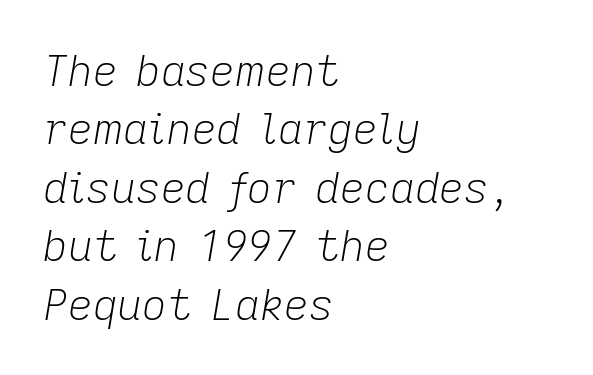
Q: Is the text bold? A: No.
Q: Is the text italic (slanted)? A: Yes, it leans right by about 9 degrees.
Q: Is the text underlined? A: No.
Q: How is the paragraph aligned? A: Left-aligned.
Q: Is the spacing between letters normal or unusually wide? A: Normal.
Q: Is the spacing between lines tight, normal or loose? A: Normal.
Q: Width (condensed, normal, or wide)? A: Normal.
Q: Stroke contrast? A: Low.
Q: x-height? A: Medium.
Q: Monospaced? A: No.
